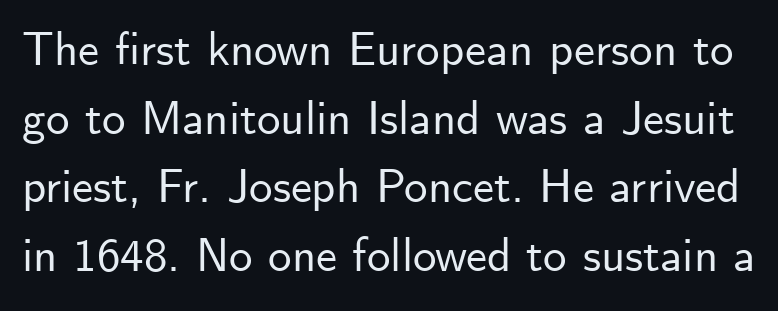
Q: Is the text italic (slanted)? A: No, it is upright.
Q: Is the typeface a serif or a sans-serif typeface? A: Sans-serif.
Q: Is the text underlined? A: No.
Q: Is the spacing between letters normal or unusually wide? A: Normal.
Q: Is the spacing between lines tight, normal or loose? A: Normal.
Q: Width (condensed, normal, or wide)? A: Normal.
Q: Stroke contrast? A: Low.
Q: x-height? A: Small.
Q: Monospaced? A: No.
